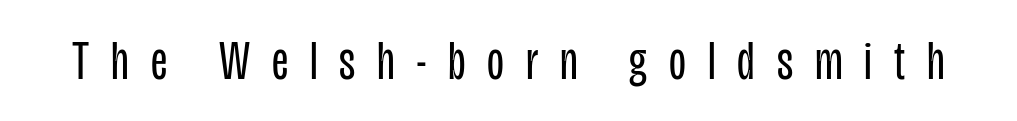
The image shows 55 px regular-weight, condensed sans-serif type, upright; set unusually wide letter spacing (+0.4 em), not underlined; low stroke contrast and a large x-height.
